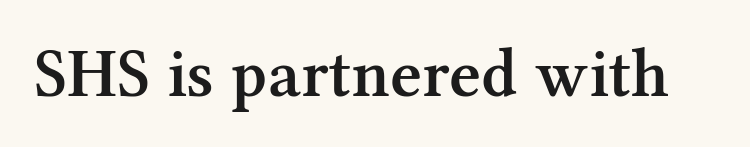
{"serif": "yes", "italic": "no", "bold": "semi", "weight": "semibold", "width": "normal", "stroke_contrast": "medium", "x_height": "medium", "monospaced": "no", "underline": "no", "letter_spacing": "normal", "letter_spacing_em": 0.0, "glyph_px": 69}
